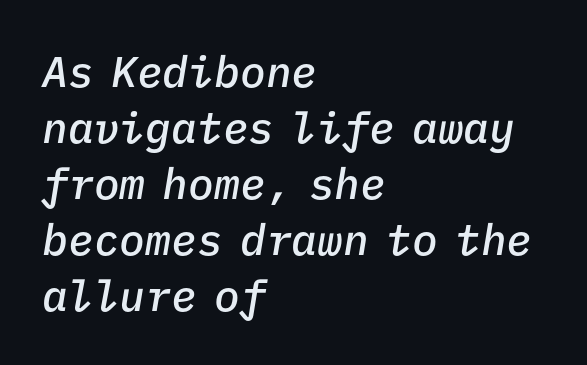
{"italic": "yes", "lean": "right", "slant_degrees": 9, "bold": "semi", "weight": "semibold", "width": "normal", "stroke_contrast": "low", "x_height": "medium", "monospaced": "yes", "underline": "no", "align": "left", "line_spacing": "normal", "line_spacing_ratio": 1.3, "letter_spacing": "normal", "letter_spacing_em": 0.0, "glyph_px": 43}
